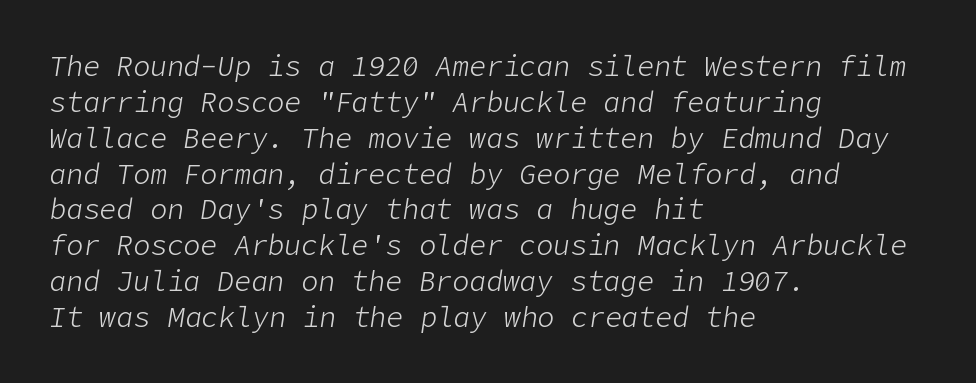
All the whitespace from short lines collects on the right. Nobody touched the tracking dial on this one. Each stroke keeps to a modest, everyday thickness or less. Is the type slanted? Yes — the strokes lean at a clear angle.
